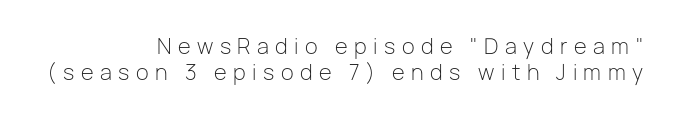
Q: Is the text bold? A: No.
Q: Is the text italic (slanted)? A: No, it is upright.
Q: Is the text underlined? A: No.
Q: How is the paragraph aligned? A: Right-aligned.
Q: Is the spacing between letters normal or unusually wide? A: Unusually wide.
